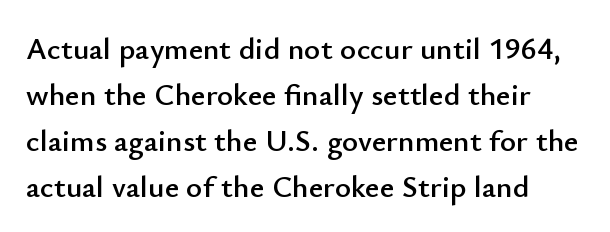
The face used here is proportionally spaced, like ordinary book or web type. A normal amount of white space separates one row of letters from the next. The letters stand upright; this is a roman face. Rule under the text: the space is simply empty. The letterforms sit shoulder to shoulder at normal distance. To sum up the face: it is a sans, with no serifs.
